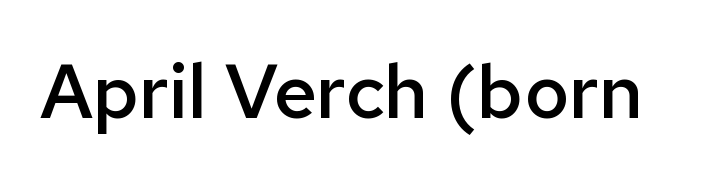
Q: Is the text bold? A: Semi-bold.
Q: Is the text italic (slanted)? A: No, it is upright.
Q: Is the typeface a serif or a sans-serif typeface? A: Sans-serif.
Q: Is the text underlined? A: No.
Q: Is the spacing between letters normal or unusually wide? A: Normal.
Q: Width (condensed, normal, or wide)? A: Normal.
Q: Stroke contrast? A: Low.
Q: x-height? A: Medium.
Q: Monospaced? A: No.
